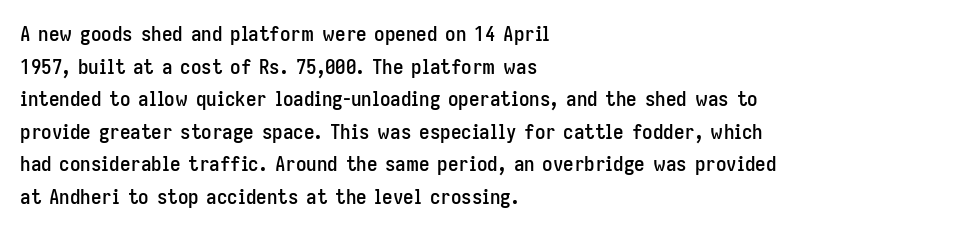
{"italic": "no", "underline": "no", "align": "left", "line_spacing": "normal", "line_spacing_ratio": 1.55, "letter_spacing": "normal", "letter_spacing_em": 0.0, "glyph_px": 21}
